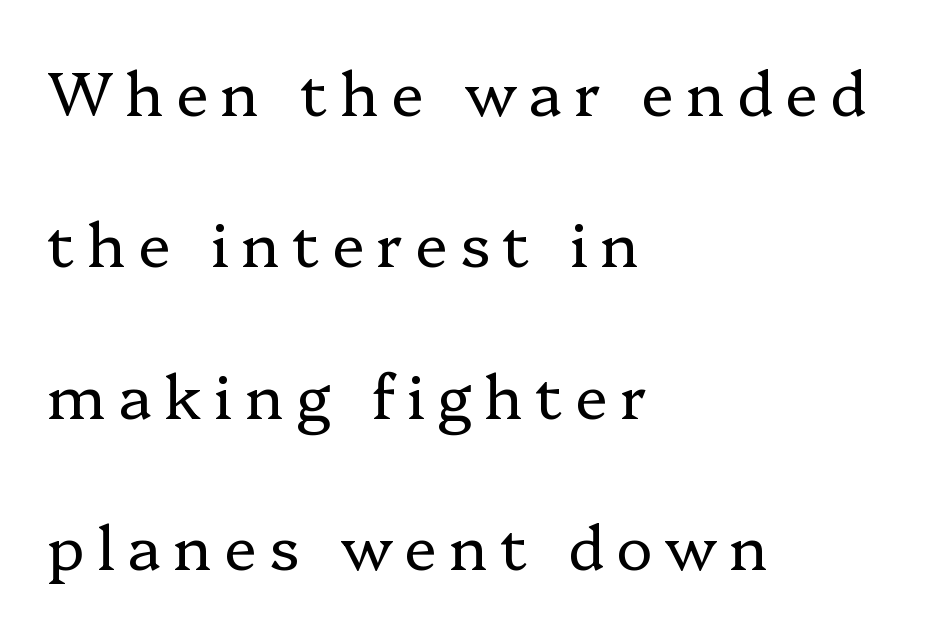
Horizontally, the lines are justified to the leading edge only. Tall strokes in this sample are plumb rather than angled. Compared with a typical body face, this is equally light or lighter still. The block of text is sparse from top to bottom, with ample space between rows. How are the letters spaced? Widely, with obvious added tracking. This is serif lettering, the kind often seen in printed books.
